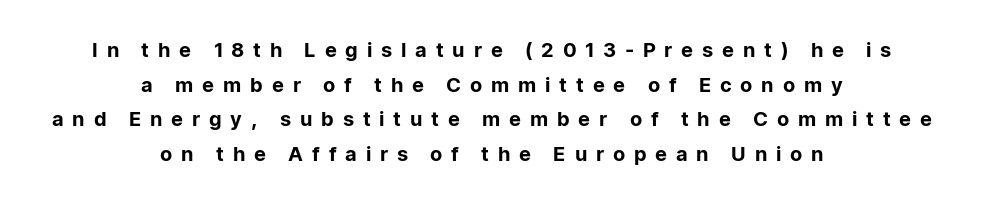
The image shows 20 px text type, upright; set centered, line spacing 1.73x, unusually wide letter spacing (+0.44 em), not underlined.
